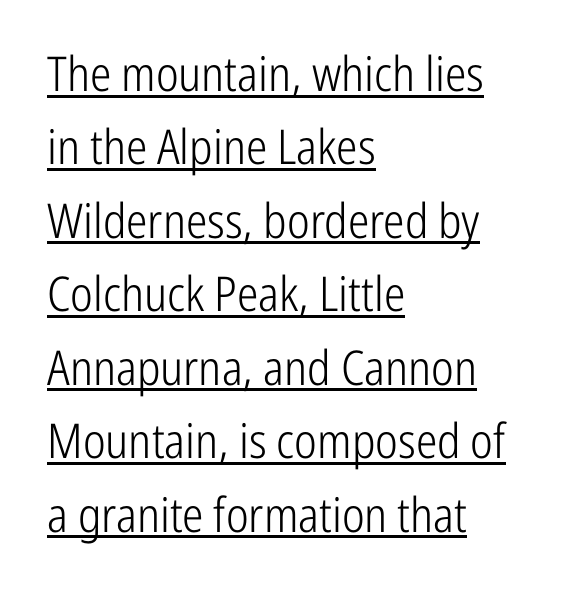
{"serif": "no", "italic": "no", "bold": "no", "weight": "light", "width": "condensed", "stroke_contrast": "low", "x_height": "medium", "monospaced": "no", "underline": "yes", "align": "left", "line_spacing": "normal", "line_spacing_ratio": 1.53, "letter_spacing": "normal", "letter_spacing_em": 0.0, "glyph_px": 48}
